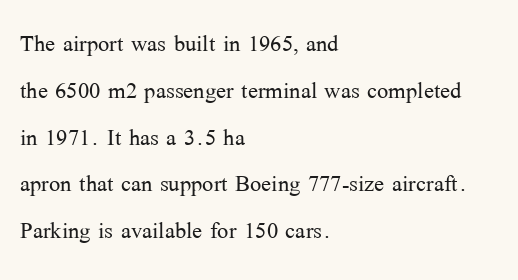
Do the characters align in a grid? No, the font is proportional. Teacher's note: observe the even left margin — that is flush-left alignment. Stroke thickness stays within the range of a standard reading face or lighter. The rendering keeps characters at their native spacing.
